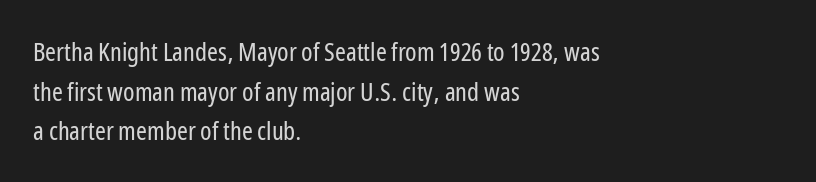
{"italic": "no", "bold": "no", "underline": "no", "align": "left", "line_spacing": "normal", "line_spacing_ratio": 1.52, "letter_spacing": "normal", "letter_spacing_em": 0.0, "glyph_px": 26}
